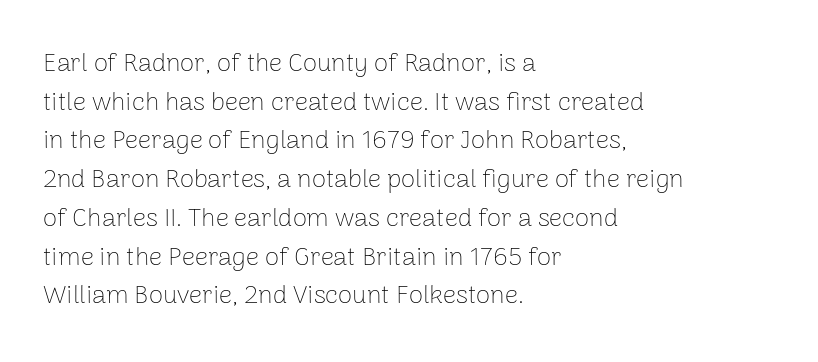
The image shows 26 px text type, upright; set left-aligned, normal line spacing (1.49x), normal letter spacing, not underlined.
